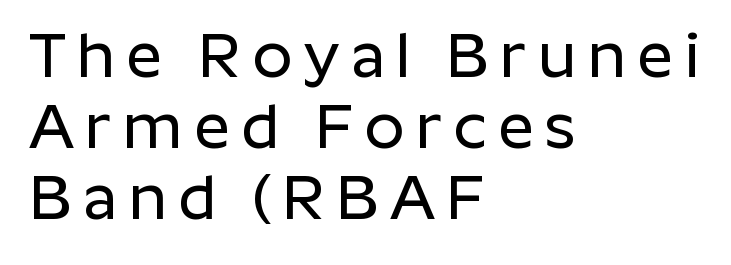
The image shows 63 px sans-serif type, upright; set left-aligned, tight line spacing (1.13x), not underlined; low stroke contrast and a medium x-height.
